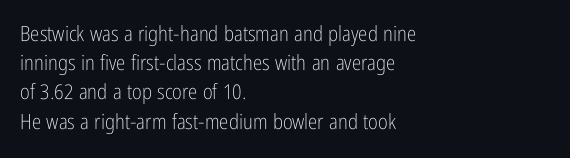
The image shows 21 px text type, upright; set left-aligned, normal line spacing (1.39x), normal letter spacing, not underlined.
